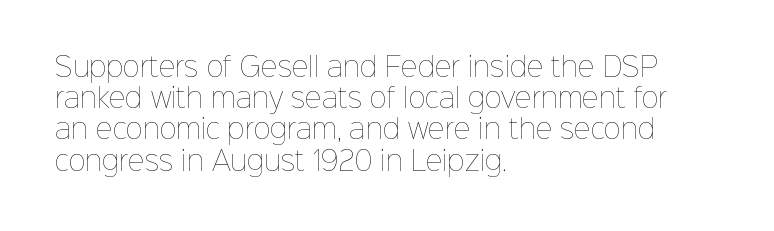
The image shows 26 px text type, upright; set left-aligned, line spacing 1.2x, normal letter spacing, not underlined.
